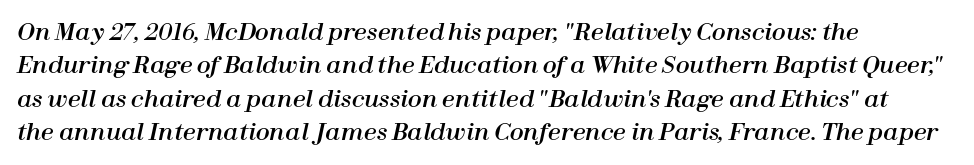
Q: Is the text italic (slanted)? A: Yes, it leans right by about 12 degrees.
Q: Is the text underlined? A: No.
Q: How is the paragraph aligned? A: Left-aligned.
Q: Is the spacing between letters normal or unusually wide? A: Normal.
Q: Is the spacing between lines tight, normal or loose? A: Normal.
